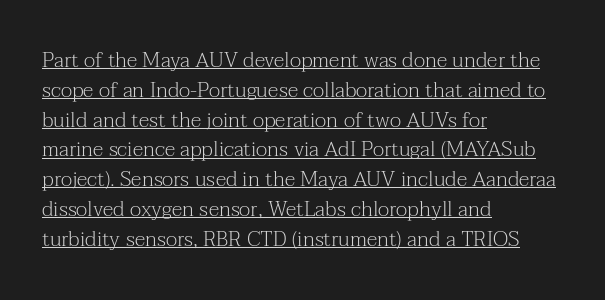
A rule runs beneath these lines of type. When letters stand straight like this, we call the style roman or upright. Tracking value appears to be zero — textbook default spacing. These lines sit exactly where default settings would place them. Nothing heavy about these letters — not bold at all. Compared with a centered layout, this one pins lines to the left instead.
